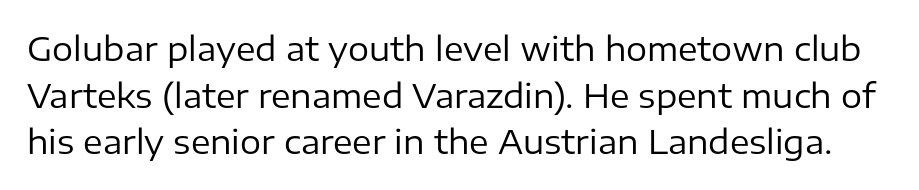
Q: Is the text bold? A: No.
Q: Is the text italic (slanted)? A: No, it is upright.
Q: Is the typeface a serif or a sans-serif typeface? A: Sans-serif.
Q: Is the text underlined? A: No.
Q: Is the spacing between letters normal or unusually wide? A: Normal.
Q: Is the spacing between lines tight, normal or loose? A: Normal.
Q: Width (condensed, normal, or wide)? A: Normal.
Q: Stroke contrast? A: Low.
Q: x-height? A: Medium.
Q: Monospaced? A: No.
